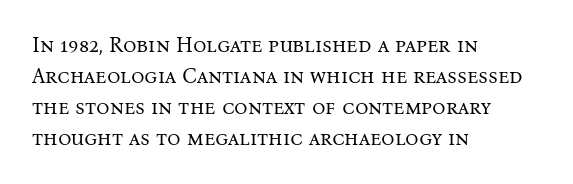
{"italic": "no", "bold": "no", "underline": "no", "align": "left", "line_spacing": "normal", "line_spacing_ratio": 1.48, "letter_spacing": "normal", "letter_spacing_em": 0.0, "glyph_px": 21}
